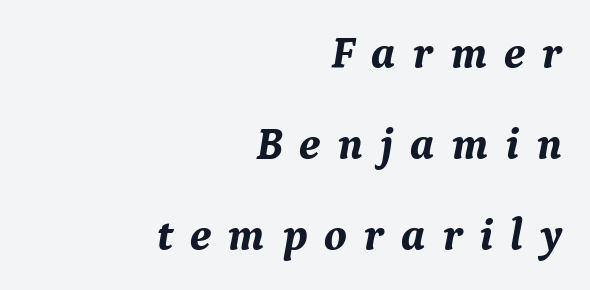
Q: Is the text bold? A: Yes.
Q: Is the text italic (slanted)? A: Yes, it leans right by about 9 degrees.
Q: Is the typeface a serif or a sans-serif typeface? A: Serif.
Q: Is the text underlined? A: No.
Q: How is the paragraph aligned? A: Right-aligned.
Q: Is the spacing between letters normal or unusually wide? A: Unusually wide.
Q: Is the spacing between lines tight, normal or loose? A: Loose.
Q: Width (condensed, normal, or wide)? A: Normal.
Q: Stroke contrast? A: Medium.
Q: x-height? A: Medium.
Q: Monospaced? A: No.
